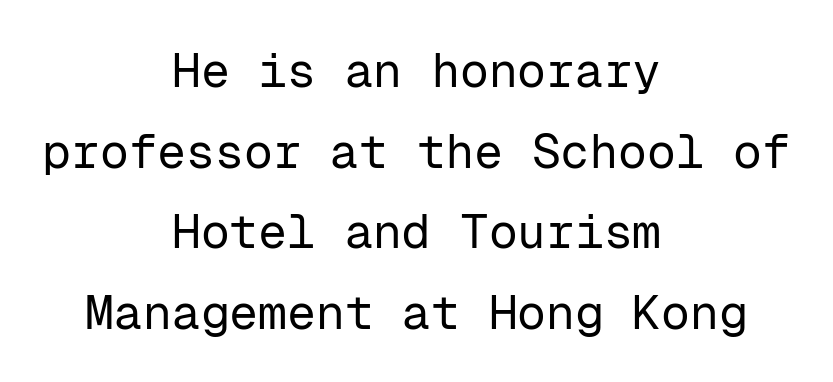
Q: Is the text bold? A: No.
Q: Is the text italic (slanted)? A: No, it is upright.
Q: Is the typeface a serif or a sans-serif typeface? A: Sans-serif.
Q: Is the text underlined? A: No.
Q: How is the paragraph aligned? A: Centered.
Q: Is the spacing between letters normal or unusually wide? A: Normal.
Q: Is the spacing between lines tight, normal or loose? A: Normal.
Q: Width (condensed, normal, or wide)? A: Normal.
Q: Stroke contrast? A: Low.
Q: x-height? A: Medium.
Q: Monospaced? A: Yes.
